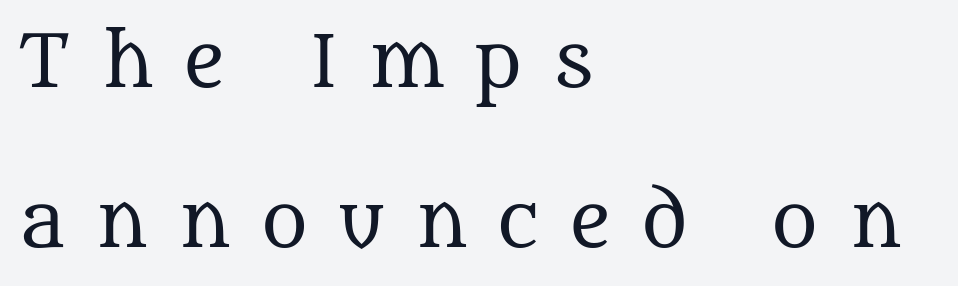
{"serif": "yes", "italic": "no", "bold": "no", "weight": "regular", "width": "normal", "stroke_contrast": "medium", "x_height": "large", "monospaced": "no", "underline": "no", "align": "left", "line_spacing": "loose", "line_spacing_ratio": 2.25, "letter_spacing": "wide", "letter_spacing_em": 0.42, "glyph_px": 71}
